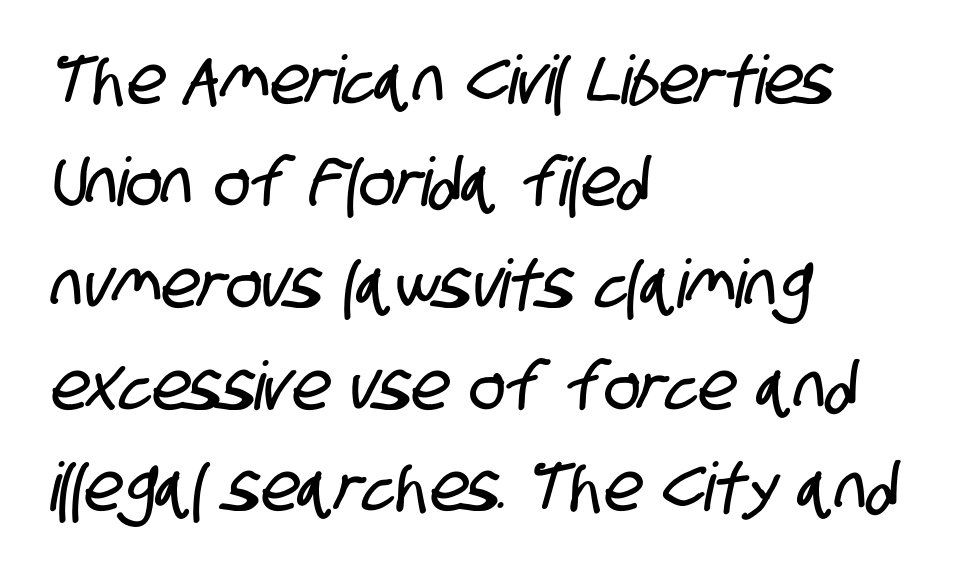
The lines in this sample share a left origin and differ only in where they stop. Baseline-to-baseline distance is the conventional proportion of letter height. The strip under each line holds only bare page. The rendering keeps characters at their native spacing. Think of a printed novel: that variable character pitch is what you see here.
